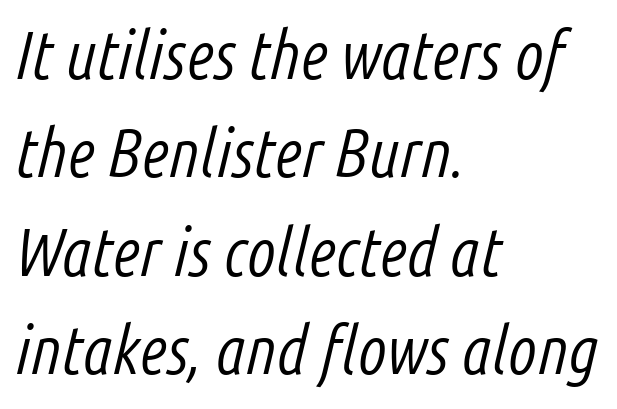
Q: Is the text bold? A: No.
Q: Is the text italic (slanted)? A: Yes, it leans right by about 14 degrees.
Q: Is the text underlined? A: No.
Q: How is the paragraph aligned? A: Left-aligned.
Q: Is the spacing between letters normal or unusually wide? A: Normal.
Q: Is the spacing between lines tight, normal or loose? A: Normal.
Q: Width (condensed, normal, or wide)? A: Condensed.
Q: Stroke contrast? A: Low.
Q: x-height? A: Medium.
Q: Monospaced? A: No.
